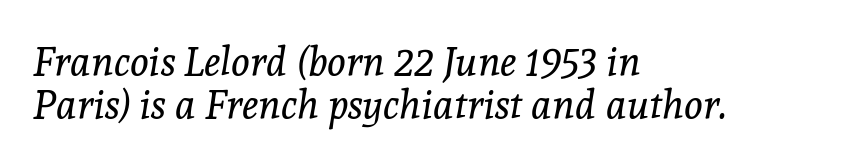
The image shows 40 px regular-weight serif type, italic (leaning right); set left-aligned, tight line spacing (1.08x), normal letter spacing, not underlined; a medium x-height.
